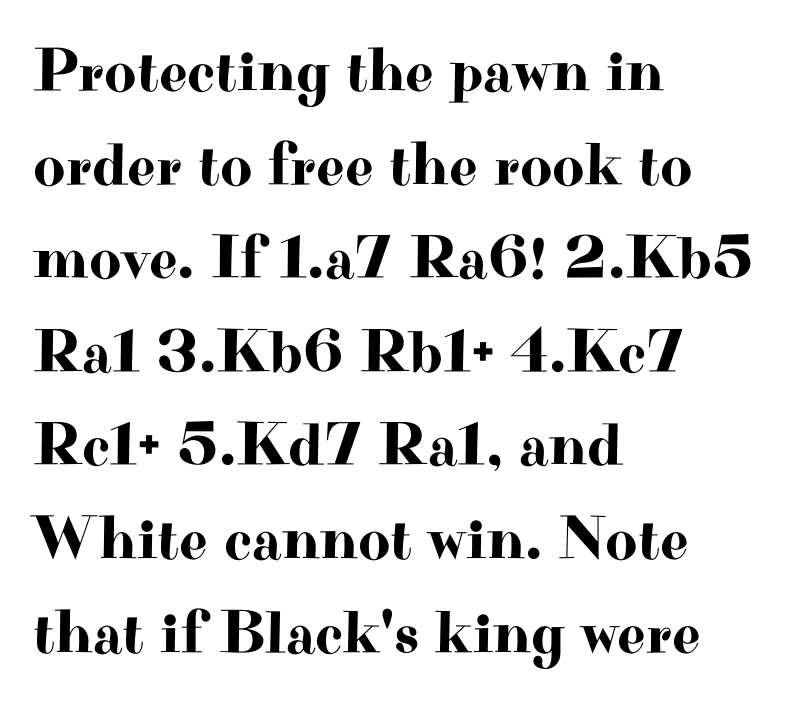
The image shows 62 px wide serif type, upright; set left-aligned, normal line spacing (1.51x), normal letter spacing, not underlined; high stroke contrast and a small x-height.
